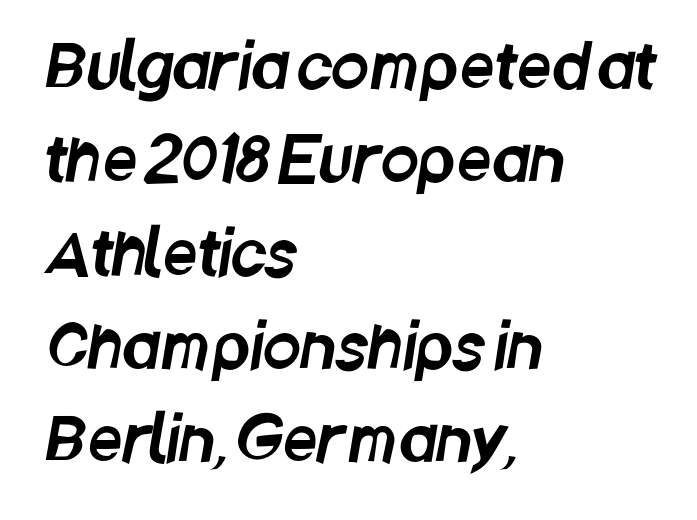
The image shows 61 px condensed sans-serif type; set left-aligned, normal line spacing (1.53x), normal letter spacing, not underlined; low stroke contrast and a large x-height.
